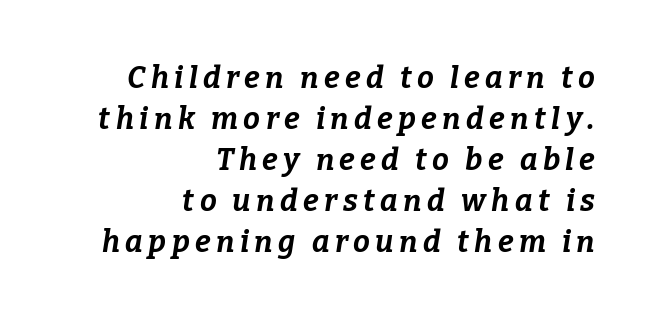
Is this a fixed-width face? No — the glyphs have proportional, varying widths. Underline: absent. Does the leading feel generous? No, just average. Notice how thick the strokes are: this is what a full bold looks like.
